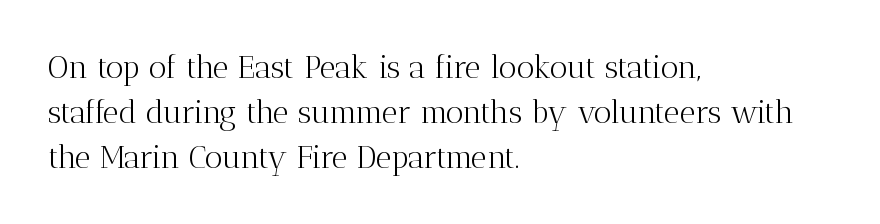
The image shows 31 px light serif type, upright; set left-aligned, normal line spacing (1.45x), normal letter spacing, not underlined; medium stroke contrast and a medium x-height.
